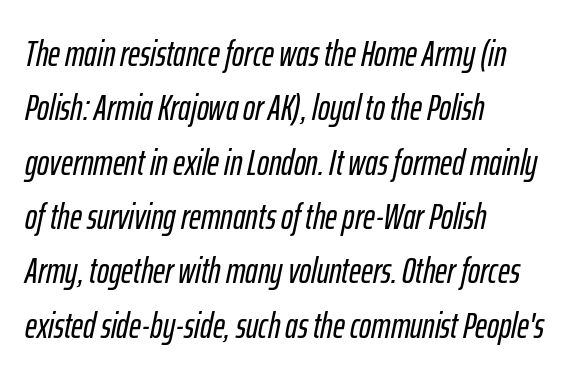
{"italic": "yes", "lean": "right", "slant_degrees": 12, "width": "condensed", "stroke_contrast": "low", "x_height": "medium", "monospaced": "no", "underline": "no", "align": "left", "line_spacing": "normal", "line_spacing_ratio": 1.51, "letter_spacing": "normal", "letter_spacing_em": 0.0, "glyph_px": 36}
